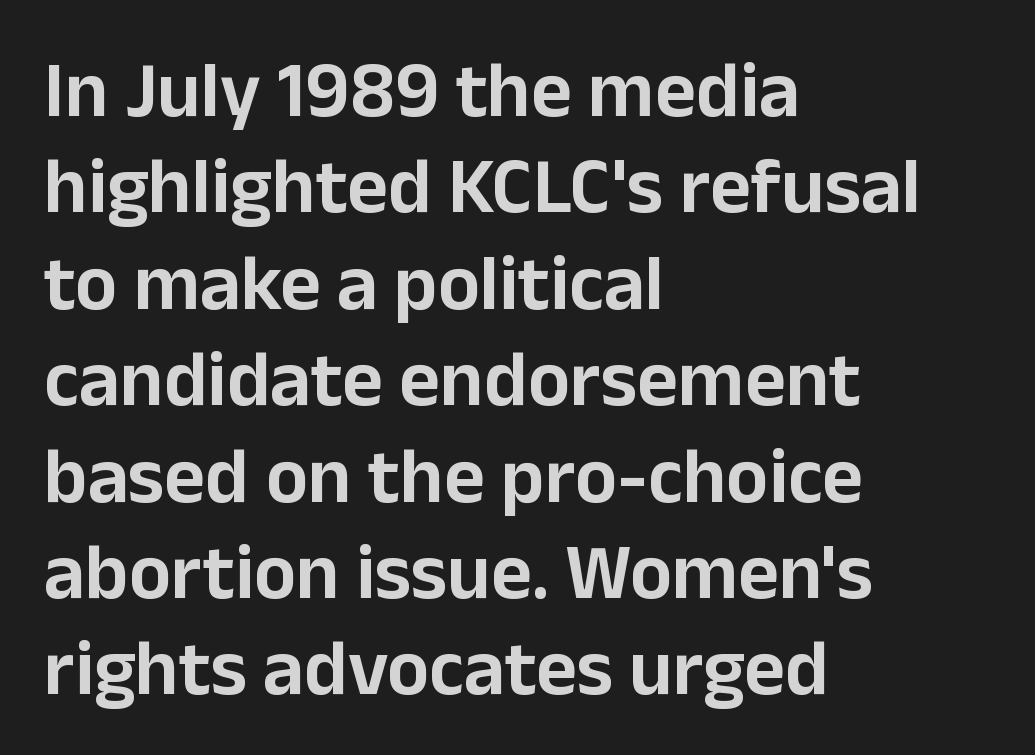
{"serif": "no", "italic": "no", "width": "normal", "stroke_contrast": "low", "x_height": "medium", "monospaced": "no", "underline": "no", "align": "left", "line_spacing_ratio": 1.22, "letter_spacing": "normal", "letter_spacing_em": 0.0, "glyph_px": 79}
